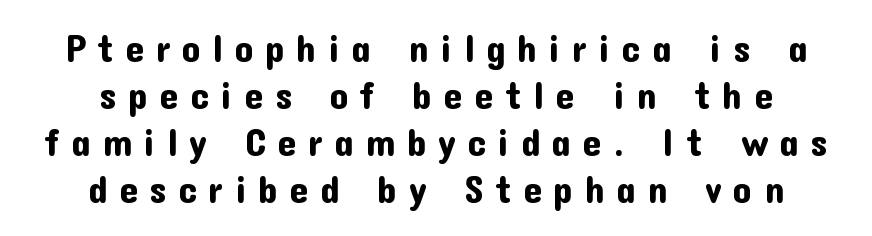
Q: Is the text italic (slanted)? A: No, it is upright.
Q: Is the typeface a serif or a sans-serif typeface? A: Sans-serif.
Q: Is the text underlined? A: No.
Q: How is the paragraph aligned? A: Centered.
Q: Is the spacing between letters normal or unusually wide? A: Unusually wide.
Q: Width (condensed, normal, or wide)? A: Normal.
Q: Stroke contrast? A: Low.
Q: x-height? A: Medium.
Q: Monospaced? A: No.
